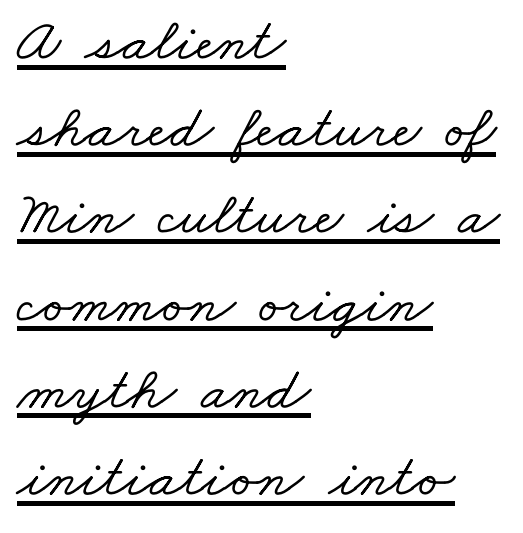
Q: Is the typeface a serif or a sans-serif typeface? A: Serif.
Q: Is the text underlined? A: Yes.
Q: How is the paragraph aligned? A: Left-aligned.
Q: Is the spacing between letters normal or unusually wide? A: Normal.
Q: Is the spacing between lines tight, normal or loose? A: Normal.
Q: Width (condensed, normal, or wide)? A: Wide.
Q: Stroke contrast? A: Low.
Q: x-height? A: Small.
Q: Monospaced? A: No.
